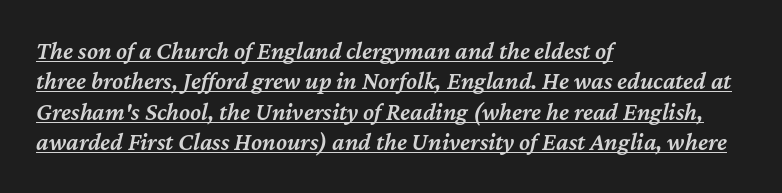
Q: Is the text bold? A: Semi-bold.
Q: Is the text italic (slanted)? A: Yes, it leans right by about 12 degrees.
Q: Is the text underlined? A: Yes.
Q: How is the paragraph aligned? A: Left-aligned.
Q: Is the spacing between letters normal or unusually wide? A: Normal.
